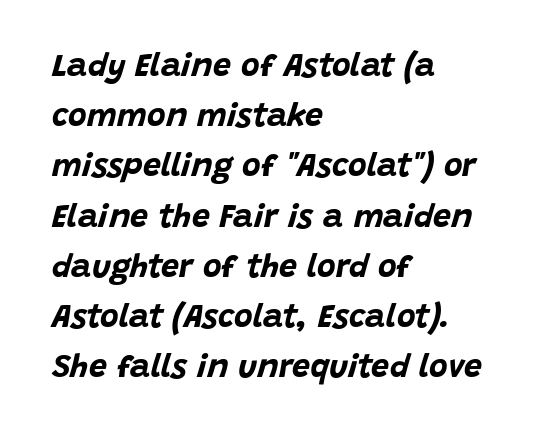
The image shows 32 px bold type, italic (leaning right); set left-aligned, normal line spacing (1.57x), normal letter spacing, not underlined; low stroke contrast and a large x-height.
